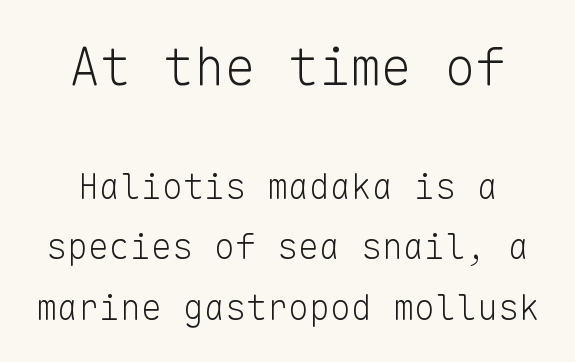
Q: Is the text bold? A: No.
Q: Is the text italic (slanted)? A: No, it is upright.
Q: Is the typeface a serif or a sans-serif typeface? A: Sans-serif.
Q: Is the text underlined? A: No.
Q: Is the spacing between letters normal or unusually wide? A: Normal.
Q: Which block of text is set in a larger size, the first (top) or the second (bottom)? A: The first (top) one.
Q: Width (condensed, normal, or wide)? A: Normal.
Q: Stroke contrast? A: Low.
Q: x-height? A: Medium.
Q: Monospaced? A: Yes.
